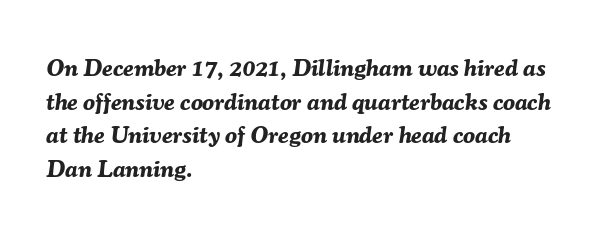
Q: Is the text bold? A: Yes.
Q: Is the text italic (slanted)? A: Yes, it leans right by about 7 degrees.
Q: Is the text underlined? A: No.
Q: How is the paragraph aligned? A: Left-aligned.
Q: Is the spacing between letters normal or unusually wide? A: Normal.
Q: Is the spacing between lines tight, normal or loose? A: Normal.
